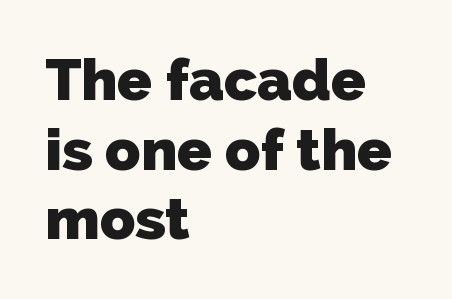
Q: Is the text bold? A: Yes.
Q: Is the typeface a serif or a sans-serif typeface? A: Sans-serif.
Q: Is the text underlined? A: No.
Q: How is the paragraph aligned? A: Left-aligned.
Q: Is the spacing between letters normal or unusually wide? A: Normal.
Q: Width (condensed, normal, or wide)? A: Normal.
Q: Stroke contrast? A: Low.
Q: x-height? A: Medium.
Q: Monospaced? A: No.
